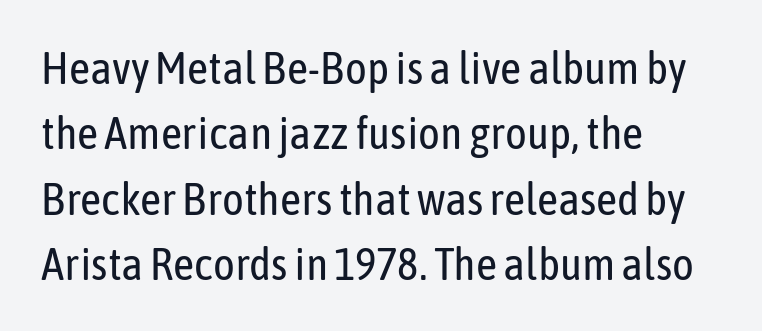
The image shows 46 px regular-weight, condensed sans-serif type, upright; set left-aligned, normal line spacing (1.42x), normal letter spacing, not underlined; low stroke contrast and a medium x-height.
